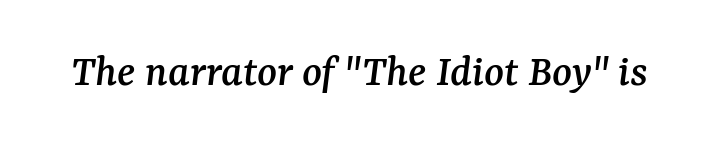
{"serif": "yes", "italic": "yes", "lean": "right", "slant_degrees": 7, "width": "normal", "stroke_contrast": "medium", "x_height": "medium", "monospaced": "no", "underline": "no", "letter_spacing": "normal", "letter_spacing_em": 0.0, "glyph_px": 46}
